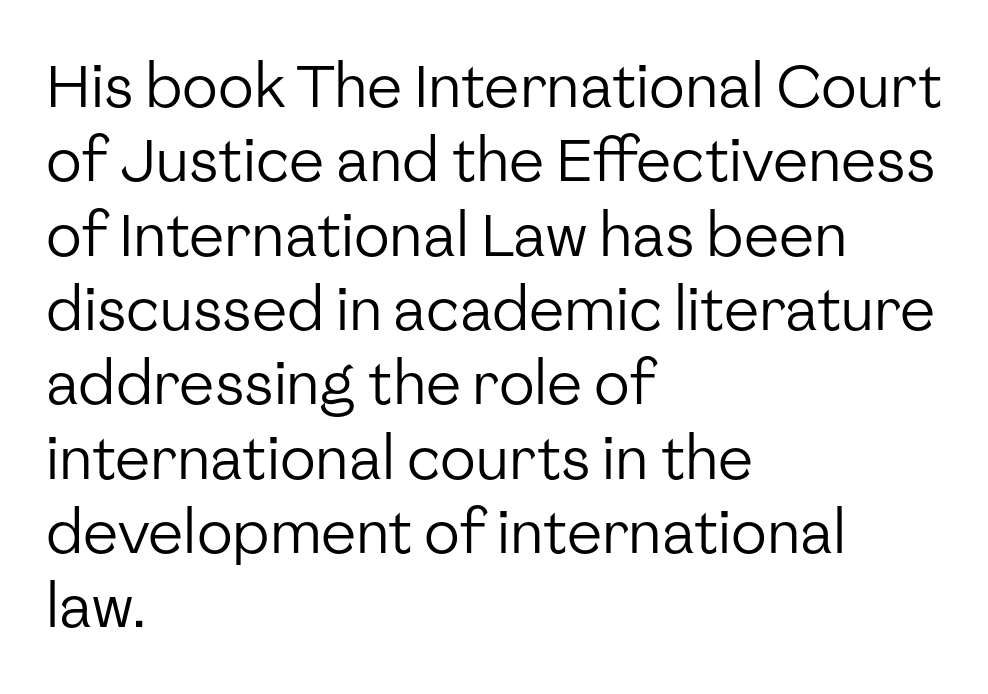
The image shows 59 px regular-weight sans-serif type, upright; set left-aligned, normal line spacing (1.26x), normal letter spacing, not underlined; low stroke contrast and a medium x-height.
